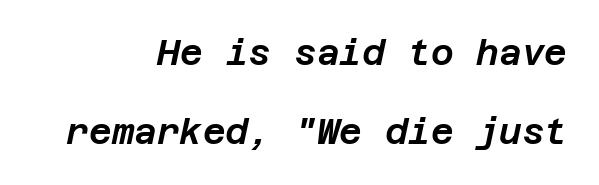
One-word summary of the alignment: right. Check under the words: just untouched page. It's the slanting kind of type. How would I describe the line gaps? Wide and relaxed.
